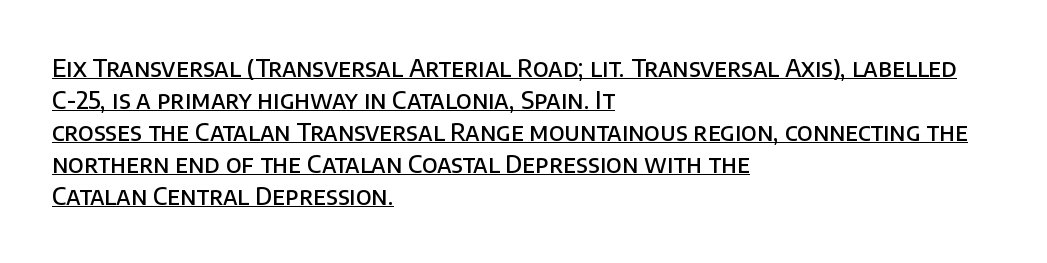
Q: Is the text bold? A: Semi-bold.
Q: Is the text italic (slanted)? A: No, it is upright.
Q: Is the text underlined? A: Yes.
Q: How is the paragraph aligned? A: Left-aligned.
Q: Is the spacing between letters normal or unusually wide? A: Normal.
Q: Is the spacing between lines tight, normal or loose? A: Normal.
